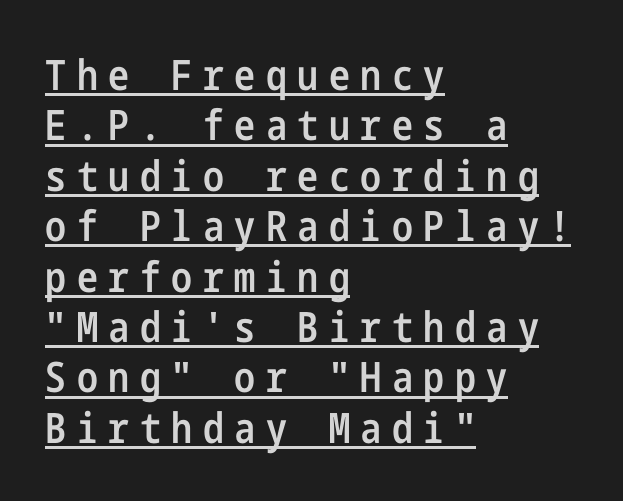
The image shows 42 px semibold, condensed sans-serif type, upright; set left-aligned, line spacing 1.2x, unusually wide letter spacing (+0.25 em), underlined; low stroke contrast and a medium x-height.
